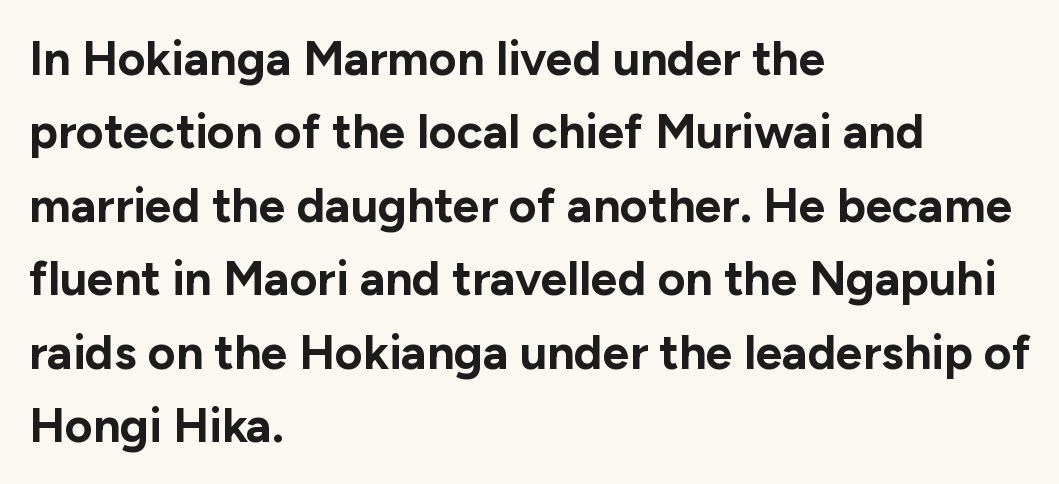
The image shows 48 px bold sans-serif type, upright; set left-aligned, normal line spacing (1.53x), normal letter spacing, not underlined; low stroke contrast and a medium x-height.
